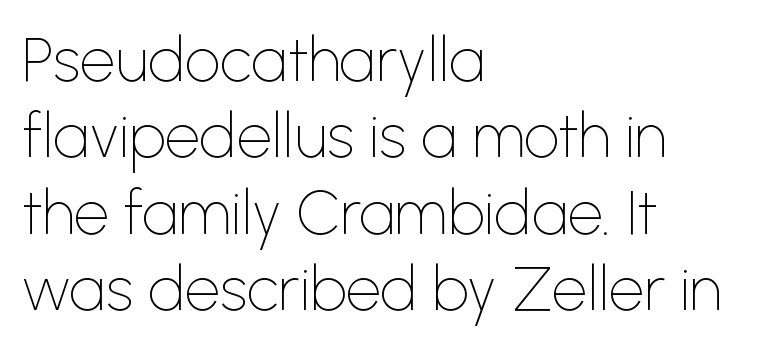
The image shows 62 px thin sans-serif type, upright; set left-aligned, line spacing 1.23x, normal letter spacing, not underlined; low stroke contrast and a medium x-height.
